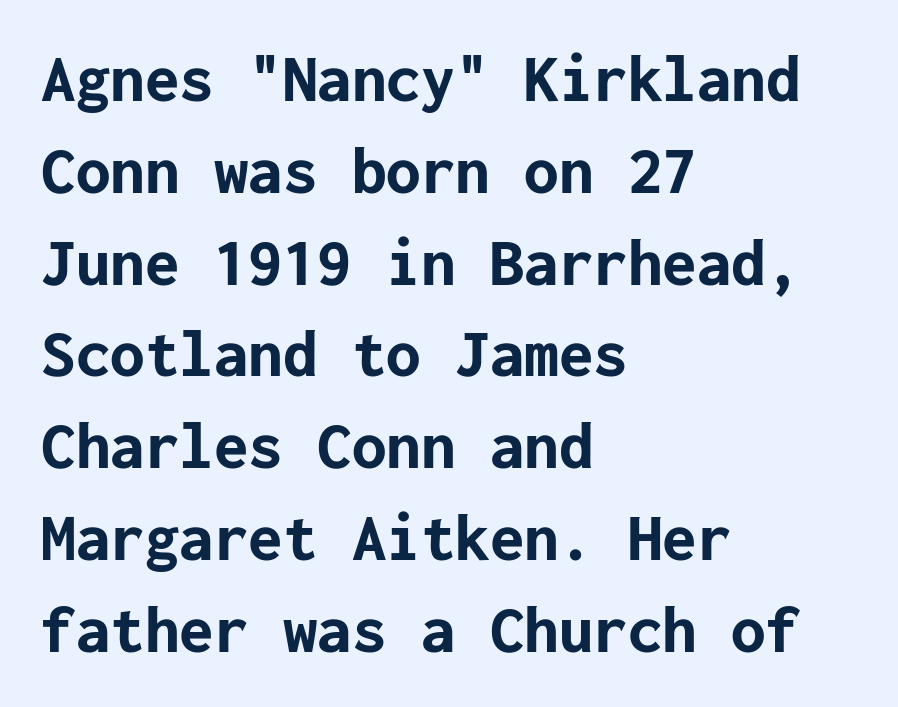
Style check: upright. The compositor pushed each line to the left boundary. Serifs: no, the terminals of the letterforms are clean. Inter-character spacing is left at the font's built-in metrics.
